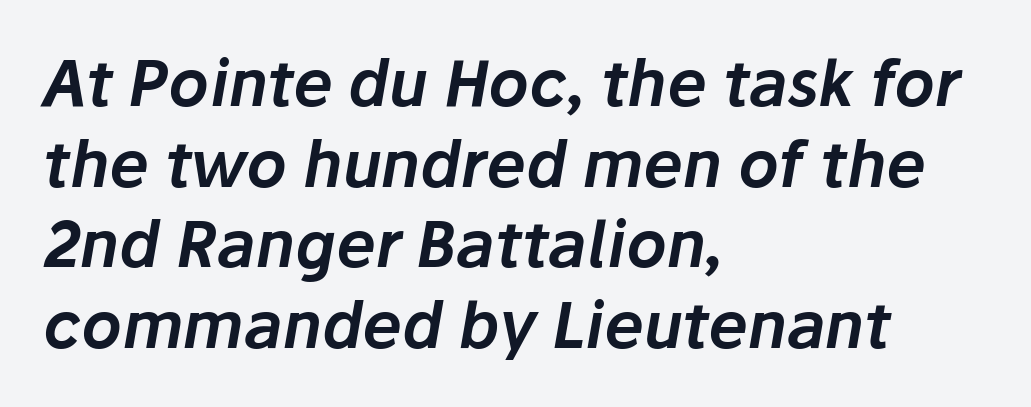
The image shows 63 px text type, italic (leaning right); set left-aligned, normal line spacing (1.28x), normal letter spacing, not underlined; low stroke contrast and a medium x-height.
